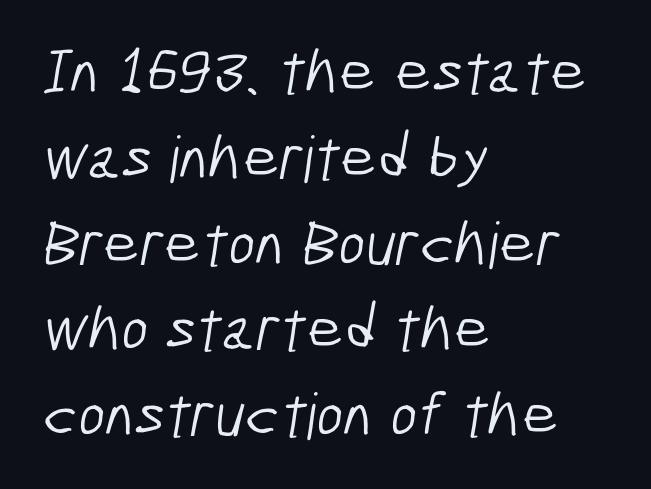
The image shows 64 px light, condensed sans-serif type; set left-aligned, normal line spacing (1.34x), normal letter spacing, not underlined; low stroke contrast and a medium x-height.
